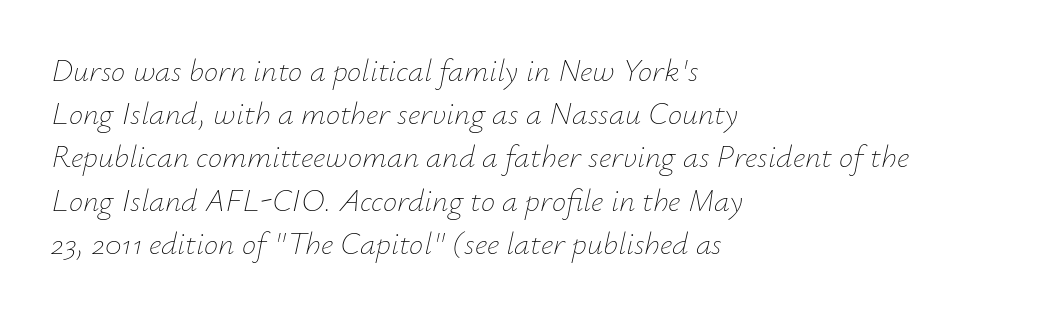
The image shows 32 px thin type, italic (leaning right); set left-aligned, normal line spacing (1.35x), normal letter spacing, not underlined; low stroke contrast and a small x-height.
